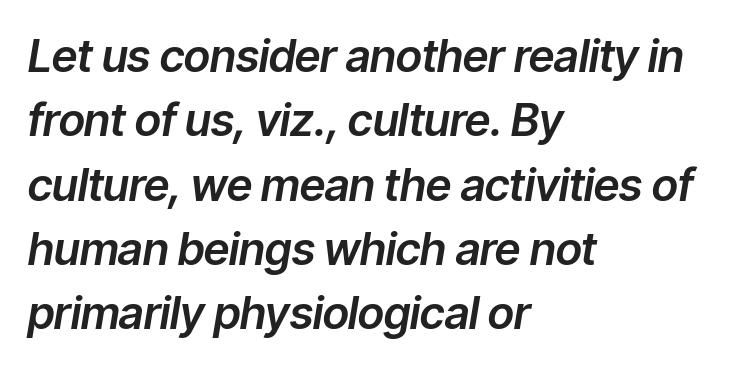
{"italic": "yes", "lean": "right", "slant_degrees": 9, "width": "normal", "stroke_contrast": "low", "x_height": "medium", "monospaced": "no", "underline": "no", "align": "left", "line_spacing": "normal", "line_spacing_ratio": 1.43, "letter_spacing": "normal", "letter_spacing_em": 0.0, "glyph_px": 45}
